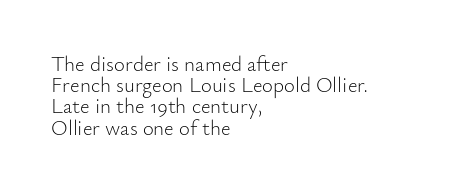
The image shows 21 px text type, upright; set left-aligned, tight line spacing (1.01x), normal letter spacing, not underlined.
